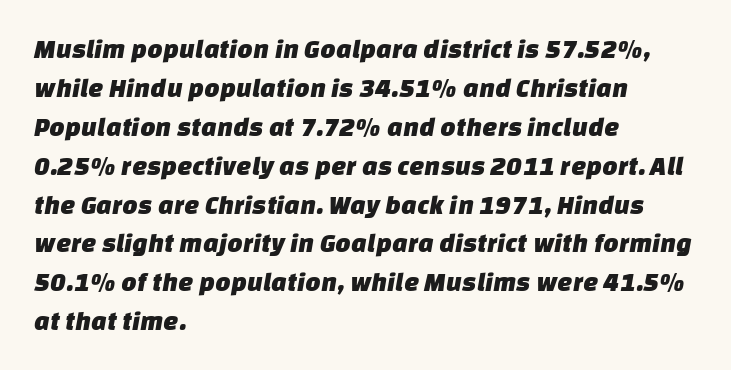
Q: Is the text underlined? A: No.
Q: How is the paragraph aligned? A: Left-aligned.
Q: Is the spacing between letters normal or unusually wide? A: Normal.
Q: Is the spacing between lines tight, normal or loose? A: Normal.
